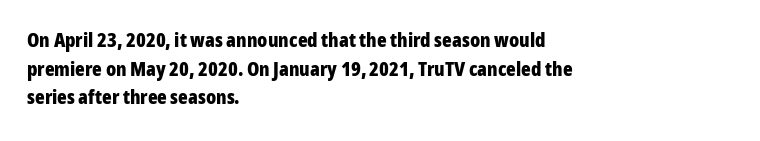
{"italic": "no", "bold": "yes", "underline": "no", "align": "left", "line_spacing": "normal", "line_spacing_ratio": 1.43, "letter_spacing": "normal", "letter_spacing_em": 0.0, "glyph_px": 20}
